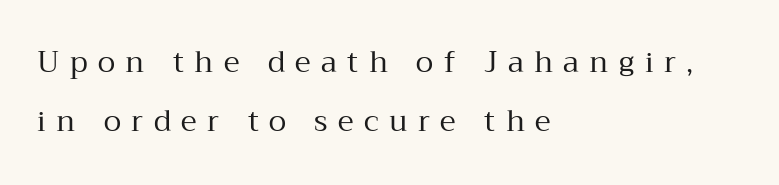
The image shows 29 px regular-weight serif type, upright; set left-aligned, loose line spacing (2.04x), unusually wide letter spacing (+0.36 em), not underlined; medium stroke contrast and a medium x-height.
